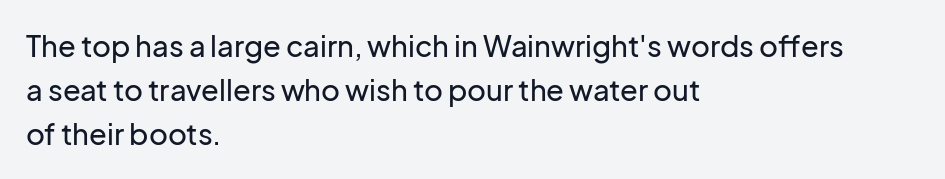
Q: Is the text italic (slanted)? A: No, it is upright.
Q: Is the typeface a serif or a sans-serif typeface? A: Sans-serif.
Q: Is the text underlined? A: No.
Q: How is the paragraph aligned? A: Left-aligned.
Q: Is the spacing between letters normal or unusually wide? A: Normal.
Q: Is the spacing between lines tight, normal or loose? A: Normal.
Q: Width (condensed, normal, or wide)? A: Normal.
Q: Stroke contrast? A: Low.
Q: x-height? A: Medium.
Q: Monospaced? A: No.
